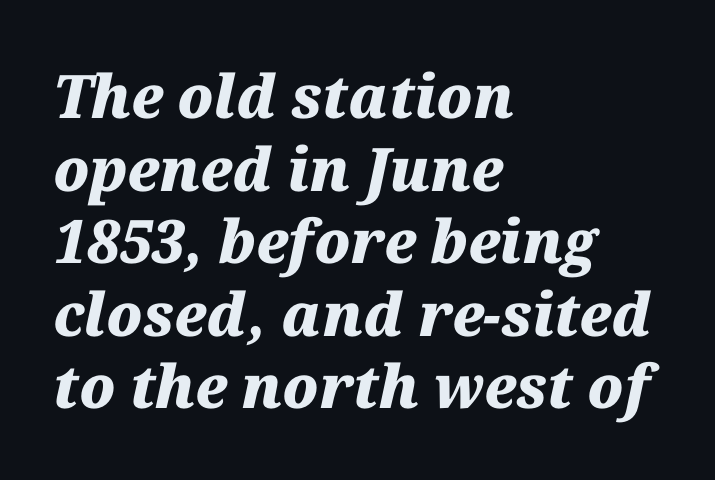
{"italic": "yes", "lean": "right", "slant_degrees": 12, "bold": "yes", "weight": "heavy", "width": "normal", "stroke_contrast": "medium", "x_height": "medium", "monospaced": "no", "underline": "no", "align": "left", "line_spacing_ratio": 1.21, "letter_spacing": "normal", "letter_spacing_em": 0.0, "glyph_px": 60}
